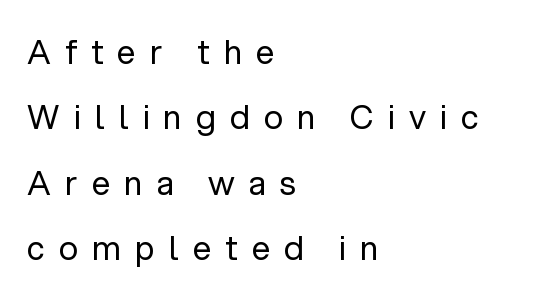
The passage shown is not bold in any degree. Letters rest on an invisible, unmarked baseline. Spacing between characters has been opened up far beyond the box default. Every row of glyphs begins at an identical x-position on the left. A typesetter would call this leading open, well beyond the default.
